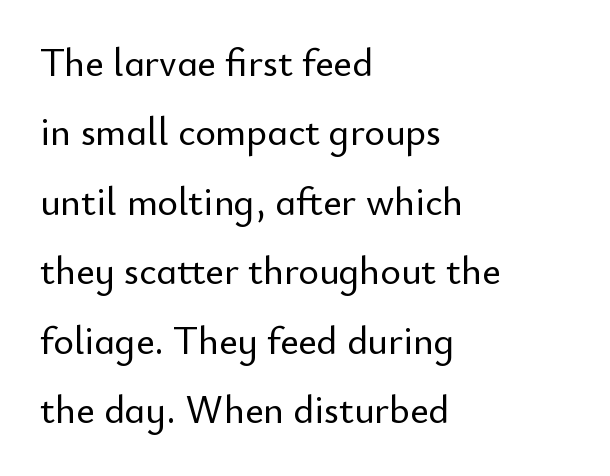
The image shows 39 px sans-serif type, upright; set left-aligned, line spacing 1.78x, normal letter spacing, not underlined; low stroke contrast and a small x-height.
